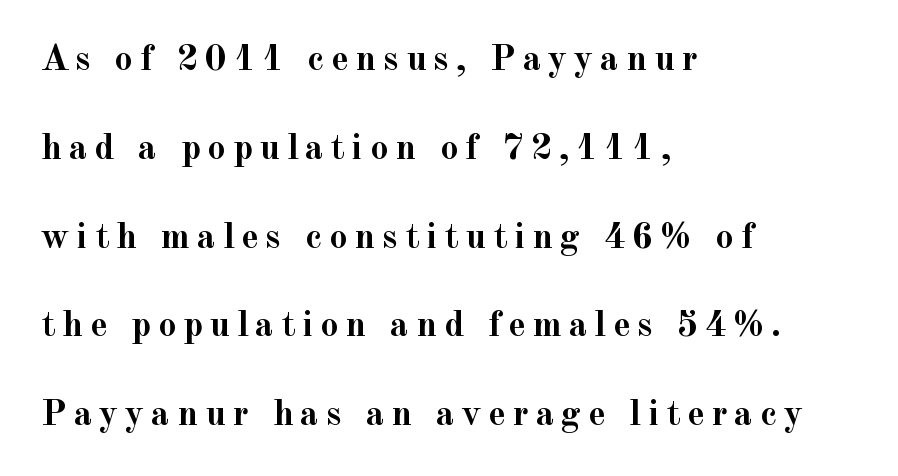
{"serif": "yes", "italic": "no", "bold": "yes", "weight": "semibold", "width": "normal", "x_height": "small", "monospaced": "no", "underline": "no", "align": "left", "line_spacing": "loose", "line_spacing_ratio": 2.4, "glyph_px": 37}
